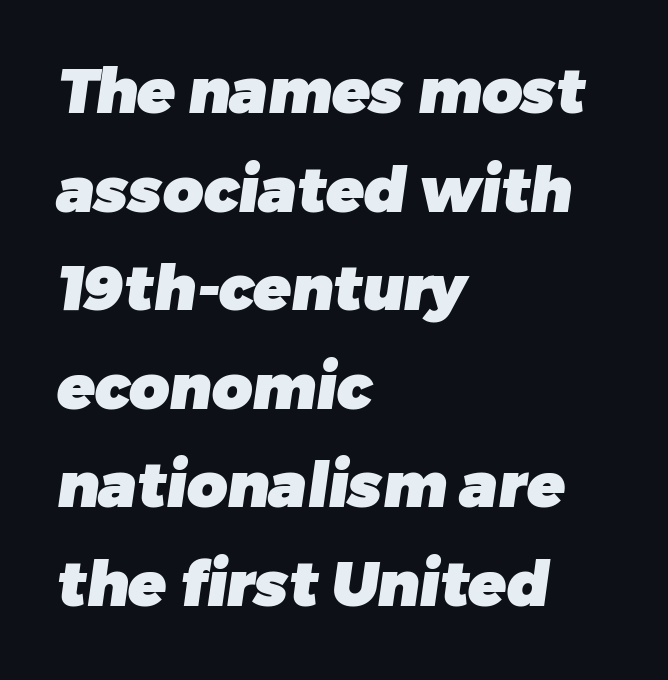
Q: Is the text bold? A: Yes.
Q: Is the typeface a serif or a sans-serif typeface? A: Sans-serif.
Q: Is the text underlined? A: No.
Q: How is the paragraph aligned? A: Left-aligned.
Q: Is the spacing between letters normal or unusually wide? A: Normal.
Q: Is the spacing between lines tight, normal or loose? A: Normal.
Q: Width (condensed, normal, or wide)? A: Normal.
Q: Stroke contrast? A: Low.
Q: x-height? A: Medium.
Q: Monospaced? A: No.
